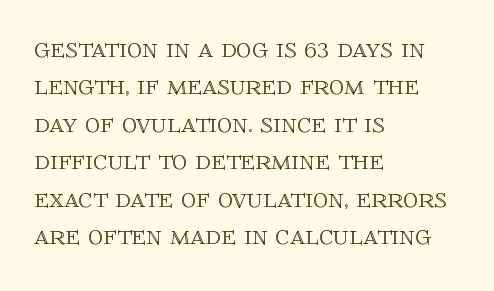
Q: Is the text italic (slanted)? A: No, it is upright.
Q: Is the text underlined? A: No.
Q: How is the paragraph aligned? A: Left-aligned.
Q: Is the spacing between letters normal or unusually wide? A: Normal.
Q: Is the spacing between lines tight, normal or loose? A: Normal.
Q: Width (condensed, normal, or wide)? A: Normal.
Q: x-height? A: Large.
Q: Monospaced? A: No.
